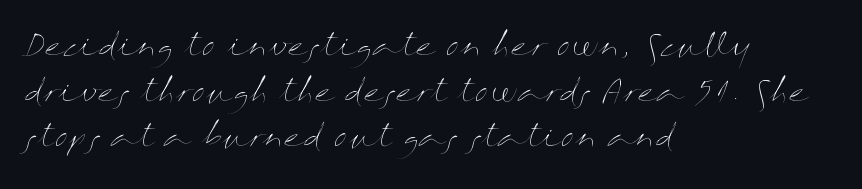
Q: Is the text bold? A: No.
Q: Is the text italic (slanted)? A: Yes.
Q: Is the text underlined? A: No.
Q: How is the paragraph aligned? A: Left-aligned.
Q: Is the spacing between letters normal or unusually wide? A: Normal.
Q: Is the spacing between lines tight, normal or loose? A: Normal.
Q: Width (condensed, normal, or wide)? A: Wide.
Q: Stroke contrast? A: Medium.
Q: x-height? A: Medium.
Q: Monospaced? A: No.
